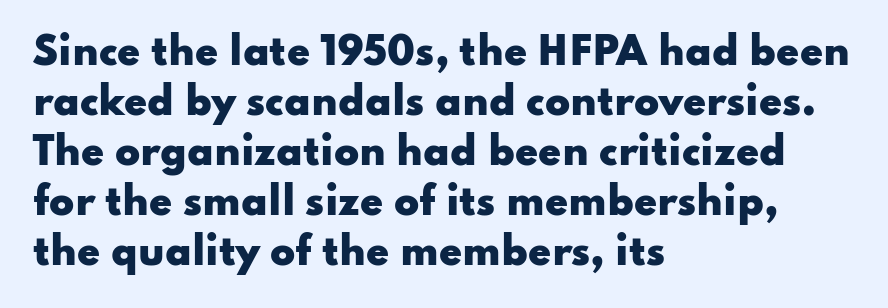
Q: Is the text bold? A: Yes.
Q: Is the text italic (slanted)? A: No, it is upright.
Q: Is the typeface a serif or a sans-serif typeface? A: Sans-serif.
Q: Is the text underlined? A: No.
Q: How is the paragraph aligned? A: Left-aligned.
Q: Is the spacing between letters normal or unusually wide? A: Normal.
Q: Is the spacing between lines tight, normal or loose? A: Normal.
Q: Width (condensed, normal, or wide)? A: Wide.
Q: Stroke contrast? A: Low.
Q: x-height? A: Small.
Q: Monospaced? A: No.
